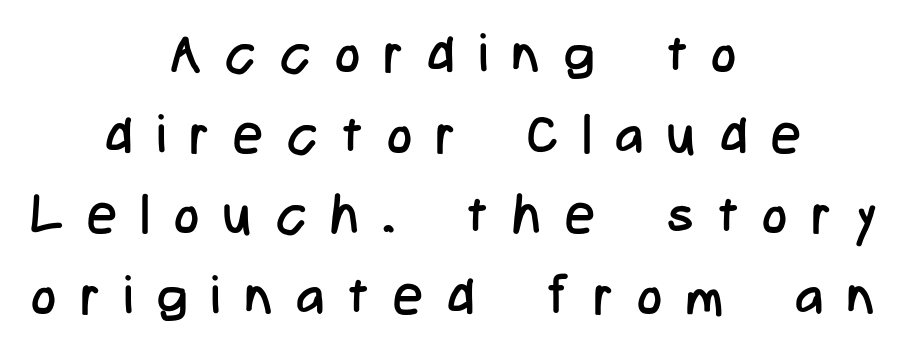
{"serif": "no", "italic": "no", "bold": "no", "weight": "regular", "width": "condensed", "stroke_contrast": "low", "x_height": "medium", "monospaced": "no", "underline": "no", "align": "center", "line_spacing": "normal", "line_spacing_ratio": 1.52, "letter_spacing": "wide", "letter_spacing_em": 0.46, "glyph_px": 53}
